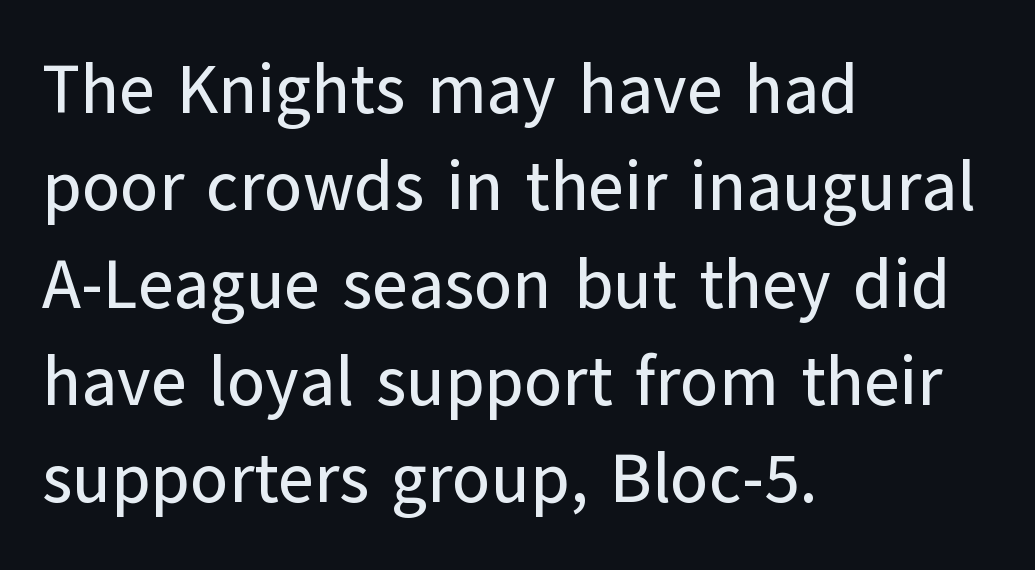
Q: Is the text italic (slanted)? A: No, it is upright.
Q: Is the typeface a serif or a sans-serif typeface? A: Sans-serif.
Q: Is the text underlined? A: No.
Q: How is the paragraph aligned? A: Left-aligned.
Q: Is the spacing between letters normal or unusually wide? A: Normal.
Q: Is the spacing between lines tight, normal or loose? A: Normal.
Q: Width (condensed, normal, or wide)? A: Normal.
Q: Stroke contrast? A: Low.
Q: x-height? A: Medium.
Q: Monospaced? A: No.
